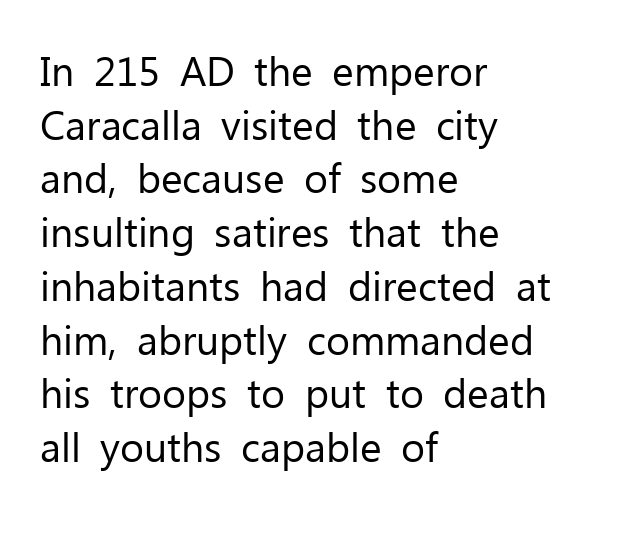
The image shows 41 px regular-weight sans-serif type, upright; set left-aligned, normal line spacing (1.31x), normal letter spacing, not underlined; low stroke contrast and a medium x-height.
